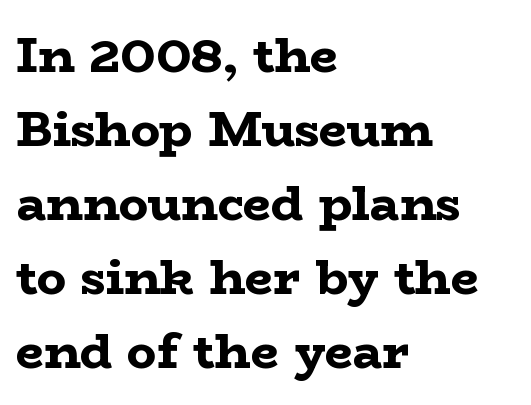
The words here are not underlined. Is this a fixed-width face? No — the glyphs have proportional, varying widths. Layout note: lines flush left. Note: serifs present on the glyphs.
